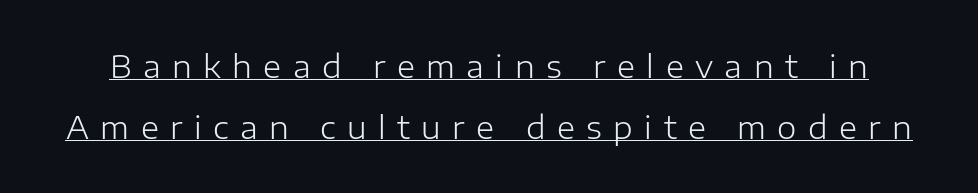
Q: Is the text bold? A: No.
Q: Is the text italic (slanted)? A: No, it is upright.
Q: Is the typeface a serif or a sans-serif typeface? A: Sans-serif.
Q: Is the text underlined? A: Yes.
Q: Is the spacing between letters normal or unusually wide? A: Unusually wide.
Q: Is the spacing between lines tight, normal or loose? A: Loose.
Q: Width (condensed, normal, or wide)? A: Normal.
Q: Stroke contrast? A: Low.
Q: x-height? A: Medium.
Q: Monospaced? A: No.
